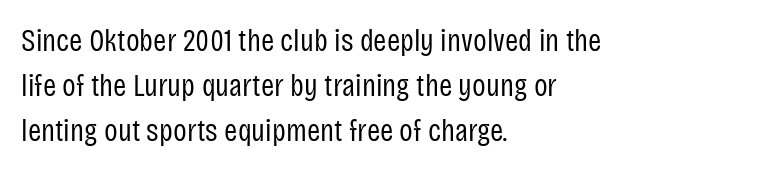
The face used here is a sans, in the tradition of grotesques and geometrics. Stroke thickness stays within the range of a standard reading face or lighter. Underline: absent. Note the varied advance widths — an 'i' is clearly narrower than an 'm'.
